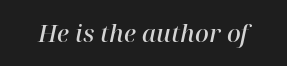
The image shows 24 px text type, italic (leaning right); set normal letter spacing, not underlined.
